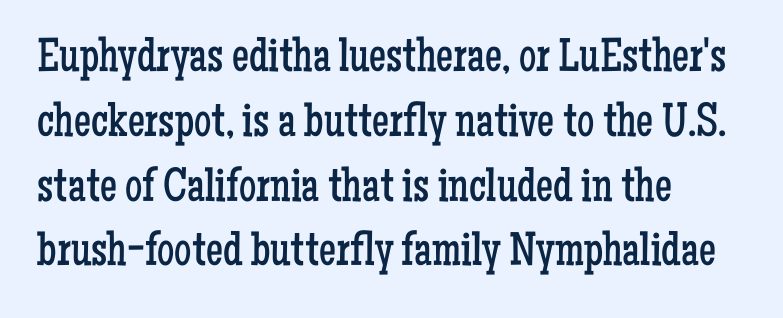
{"serif": "yes", "italic": "no", "bold": "no", "weight": "regular", "width": "condensed", "stroke_contrast": "low", "x_height": "medium", "monospaced": "no", "underline": "no", "align": "left", "line_spacing": "normal", "line_spacing_ratio": 1.35, "letter_spacing": "normal", "letter_spacing_em": 0.0, "glyph_px": 48}
